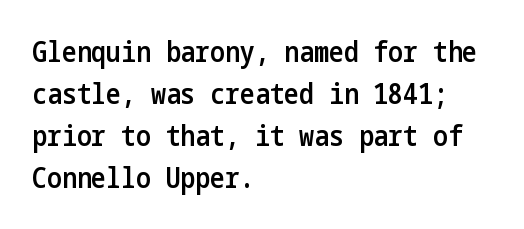
Upright lettering throughout. Characters follow at the spacing the type designer built in. Does the leading feel generous? No, just average. Teacher's note: observe the even left margin — that is flush-left alignment. Slightly chunky letters — semibold, I'd say, not full bold. The area under the type is left untouched.
